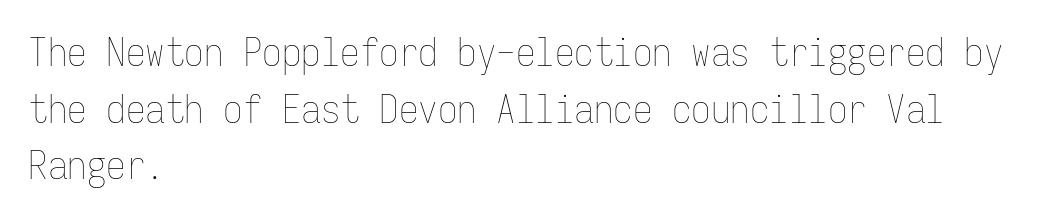
Q: Is the text bold? A: No.
Q: Is the text italic (slanted)? A: No, it is upright.
Q: Is the text underlined? A: No.
Q: How is the paragraph aligned? A: Left-aligned.
Q: Is the spacing between letters normal or unusually wide? A: Normal.
Q: Is the spacing between lines tight, normal or loose? A: Normal.
Q: Width (condensed, normal, or wide)? A: Condensed.
Q: Stroke contrast? A: Low.
Q: x-height? A: Medium.
Q: Monospaced? A: Yes.
